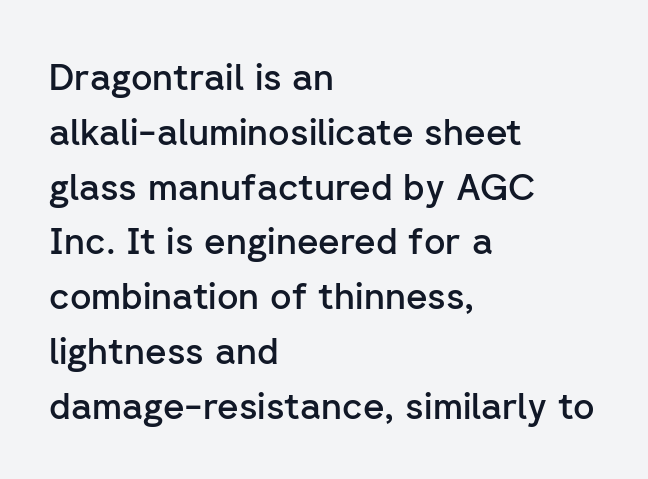
What weight is shown? A semibold, between regular and bold. Italic: no, the glyphs are upright roman. The glyphs in this specimen are sans serif. Check the space under the baseline: it is left empty. A student would call this left alignment; a typographer would say flush left, rag right. This sample has the flowing, uneven cadence of proportional lettering.
